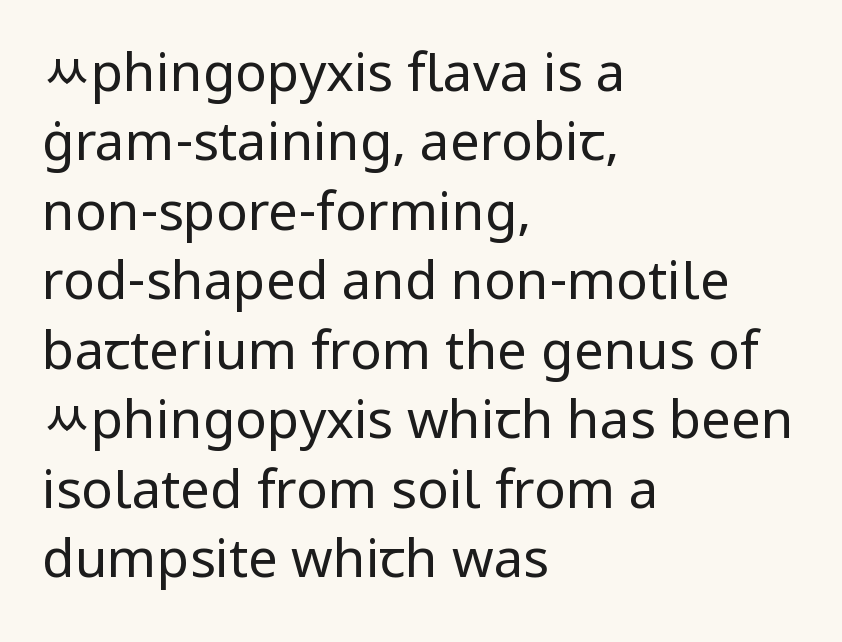
The specimen omits any rule beneath the text block's lines. Line starts are locked; line ends wander. These lines keep a tight, regular rhythm from letter to letter. The lines sit at an ordinary, default distance from one another.
